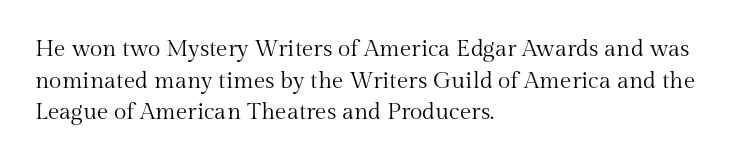
The image shows 23 px text type, upright; set left-aligned, normal line spacing (1.38x), normal letter spacing, not underlined.
